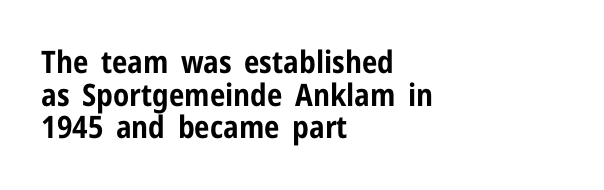
Q: Is the text bold? A: Yes.
Q: Is the text italic (slanted)? A: No, it is upright.
Q: Is the typeface a serif or a sans-serif typeface? A: Sans-serif.
Q: Is the text underlined? A: No.
Q: How is the paragraph aligned? A: Left-aligned.
Q: Is the spacing between letters normal or unusually wide? A: Normal.
Q: Is the spacing between lines tight, normal or loose? A: Tight.
Q: Width (condensed, normal, or wide)? A: Condensed.
Q: Stroke contrast? A: Low.
Q: x-height? A: Medium.
Q: Monospaced? A: No.
